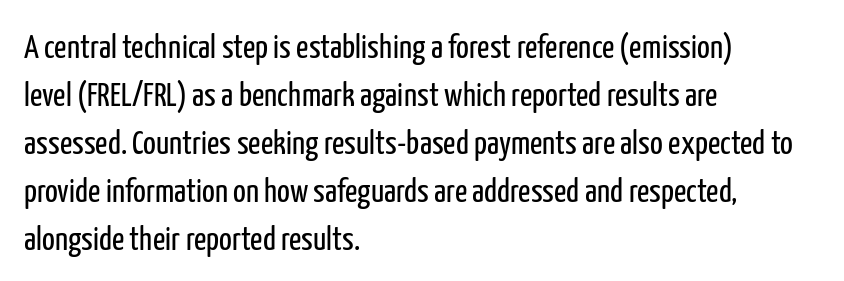
Q: Is the text bold? A: No.
Q: Is the text italic (slanted)? A: No, it is upright.
Q: Is the typeface a serif or a sans-serif typeface? A: Sans-serif.
Q: Is the text underlined? A: No.
Q: How is the paragraph aligned? A: Left-aligned.
Q: Is the spacing between letters normal or unusually wide? A: Normal.
Q: Is the spacing between lines tight, normal or loose? A: Normal.
Q: Width (condensed, normal, or wide)? A: Condensed.
Q: Stroke contrast? A: Low.
Q: x-height? A: Medium.
Q: Monospaced? A: No.
